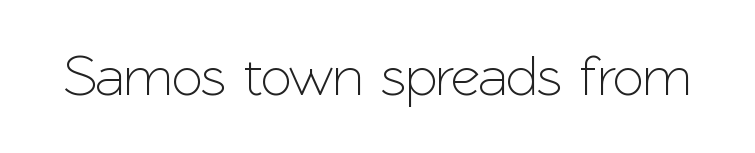
{"serif": "no", "italic": "no", "width": "normal", "stroke_contrast": "low", "x_height": "medium", "monospaced": "no", "underline": "no", "letter_spacing": "normal", "letter_spacing_em": 0.0, "glyph_px": 57}
